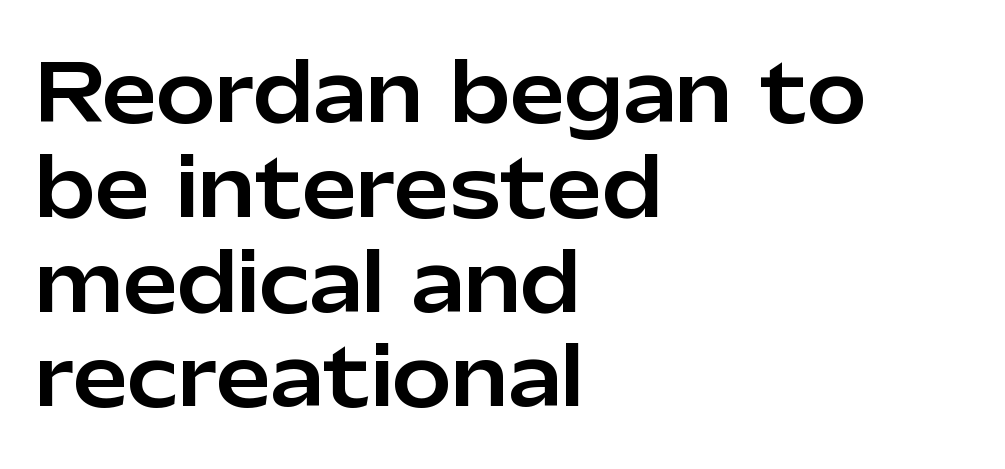
The image shows 79 px sans-serif type, upright; set left-aligned, line spacing 1.2x, normal letter spacing, not underlined; low stroke contrast and a medium x-height.
